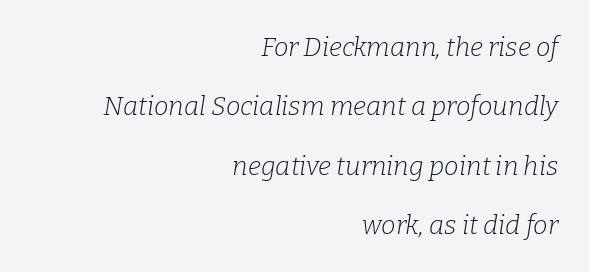
The image shows 26 px text type, italic (leaning right); set right-aligned, loose line spacing (2.28x), normal letter spacing, not underlined.
